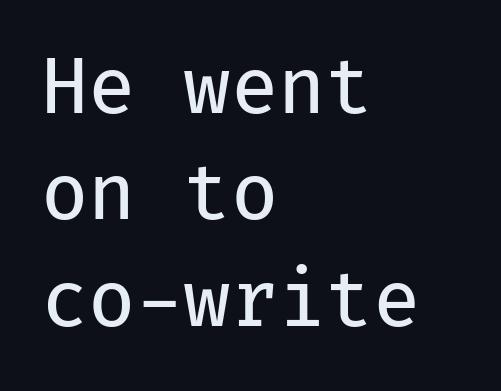
Q: Is the text bold? A: No.
Q: Is the text italic (slanted)? A: No, it is upright.
Q: Is the typeface a serif or a sans-serif typeface? A: Sans-serif.
Q: Is the text underlined? A: No.
Q: How is the paragraph aligned? A: Left-aligned.
Q: Is the spacing between letters normal or unusually wide? A: Normal.
Q: Is the spacing between lines tight, normal or loose? A: Normal.
Q: Width (condensed, normal, or wide)? A: Normal.
Q: Stroke contrast? A: Low.
Q: x-height? A: Medium.
Q: Monospaced? A: Yes.
